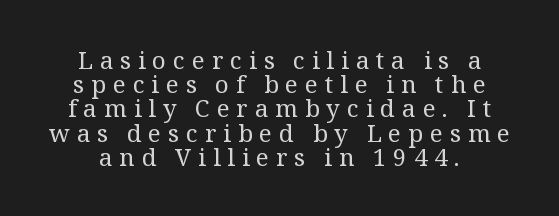
The image shows 24 px text type, upright; set tight line spacing (1.01x), unusually wide letter spacing (+0.29 em), not underlined.
